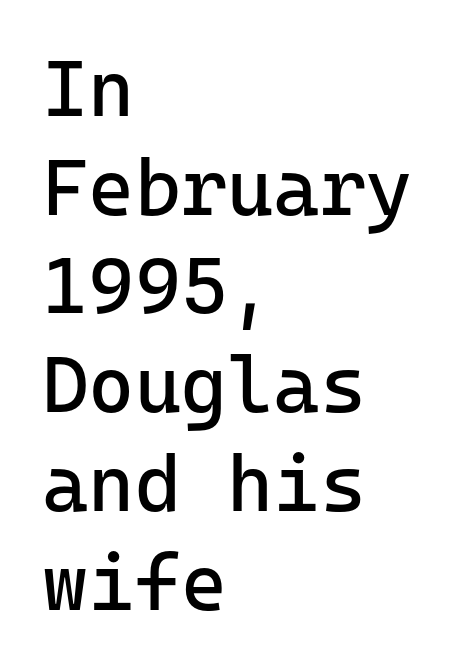
The designer went with a sans here, leaving each stem footless. Line beginnings align vertically; line endings do not. The line-height multiplier appears to be the usual default. Nobody touched the tracking dial on this one.
